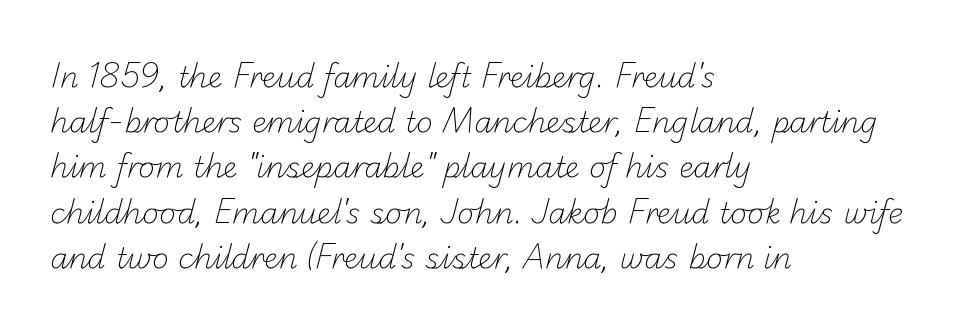
Is this a sans? Yes — the strokes have no serifs. Compared with typical body copy, the letter spacing here is the same. You could not count columns in this text — the font is proportionally spaced. Clear beneath every line of the passage. The rendering anchors every line to the left-hand side.
